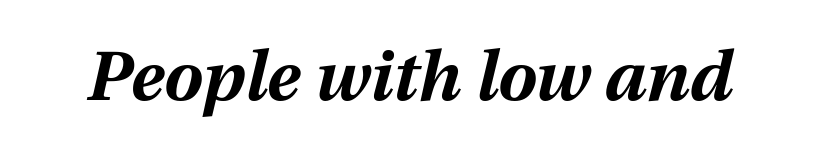
Character widths vary here, with narrow letters taking less room than wide ones. The glyphs are unaccompanied by any horizontal stroke below them. The font is running at its bold setting. Compared with typical body copy, the letter spacing here is the same.
